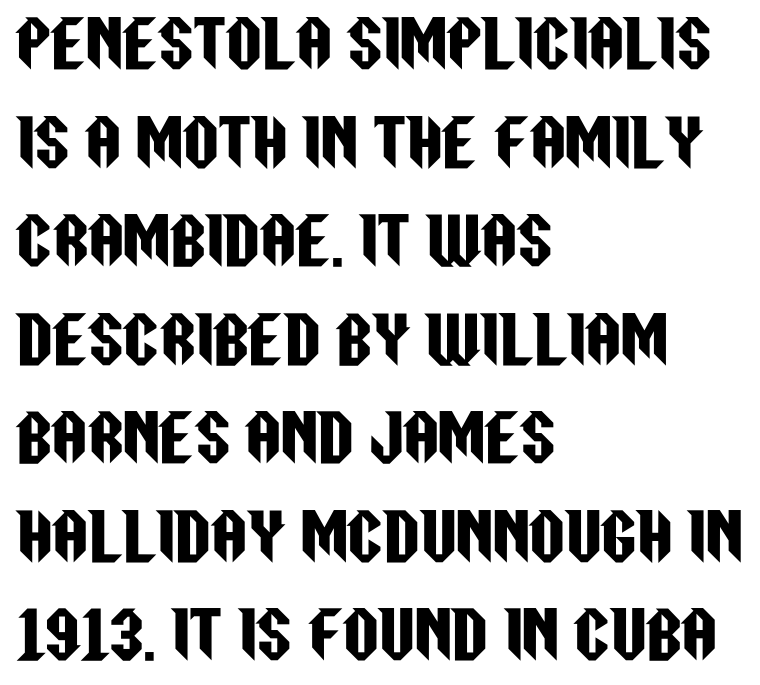
{"serif": "no", "italic": "no", "width": "condensed", "stroke_contrast": "low", "x_height": "large", "monospaced": "no", "underline": "no", "align": "left", "line_spacing": "normal", "line_spacing_ratio": 1.59, "letter_spacing": "normal", "letter_spacing_em": 0.0, "glyph_px": 62}
